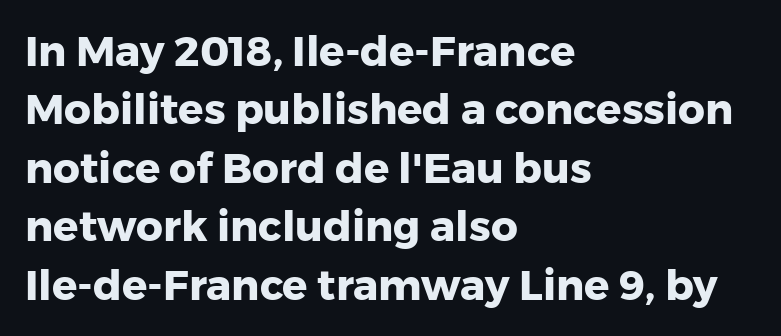
Vertically, the passage feels balanced, rows spaced as you'd expect. Here the glyphs are tracked normally, forming tight word shapes. Note: no serifs on the glyphs. Is there any slant? The stems are plumb.
